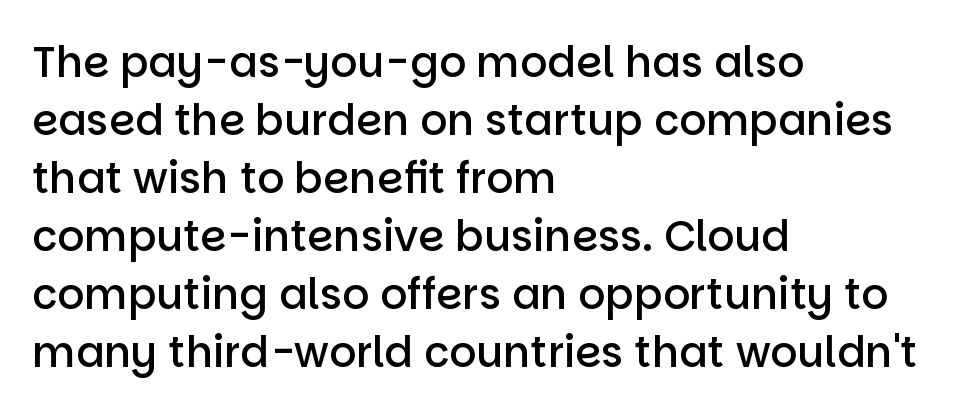
{"serif": "no", "italic": "no", "bold": "semi", "weight": "semibold", "width": "normal", "stroke_contrast": "low", "x_height": "large", "monospaced": "no", "underline": "no", "align": "left", "line_spacing": "normal", "line_spacing_ratio": 1.38, "letter_spacing": "normal", "letter_spacing_em": 0.0, "glyph_px": 42}
